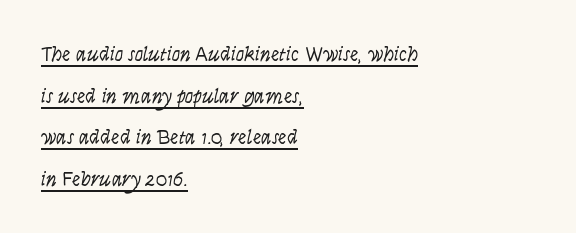
{"bold": "no", "underline": "yes", "align": "left", "line_spacing": "loose", "line_spacing_ratio": 1.98, "letter_spacing": "normal", "letter_spacing_em": 0.0, "glyph_px": 21}
